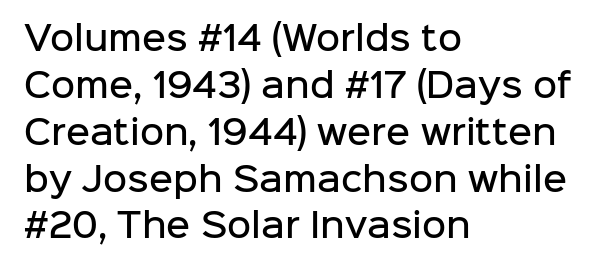
The image shows 33 px semibold sans-serif type, upright; set left-aligned, normal line spacing (1.42x), normal letter spacing, not underlined; low stroke contrast and a medium x-height.
